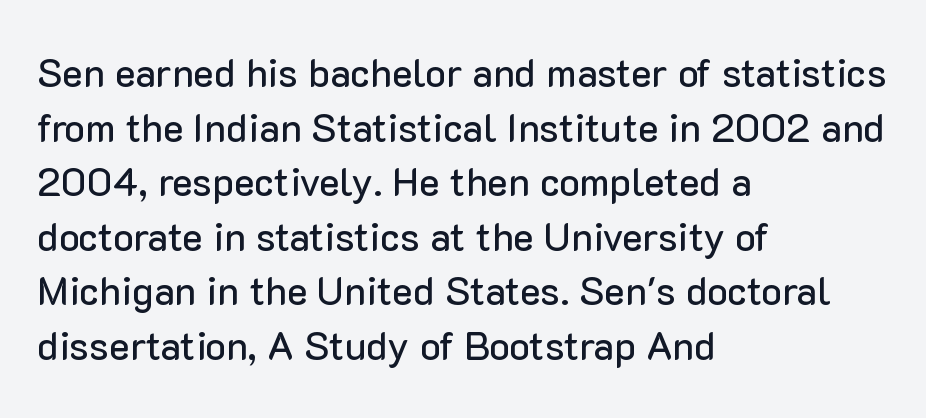
{"serif": "no", "italic": "no", "width": "normal", "stroke_contrast": "low", "x_height": "medium", "monospaced": "no", "underline": "no", "align": "left", "line_spacing": "normal", "line_spacing_ratio": 1.4, "letter_spacing": "normal", "letter_spacing_em": 0.0, "glyph_px": 39}
